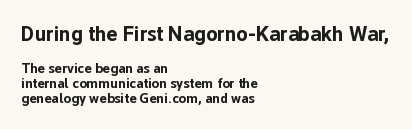
I'd describe the lettering as bold — thick and assertive. Standard letterfit; no display-style spreading of the glyphs. The lettering holds an erect, upright posture throughout. Visually the block forms a straight wall on the left and a jagged coastline on the right. The passage shown is not underscored anywhere.
